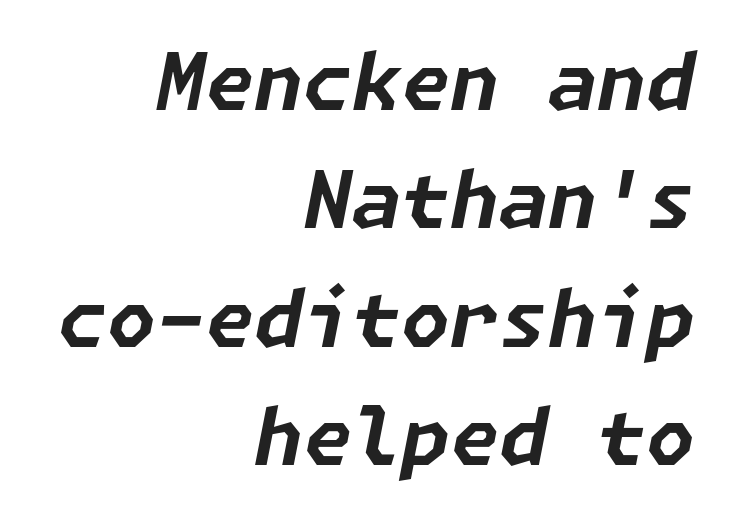
The image shows 79 px bold type, italic (leaning right); set right-aligned, normal line spacing (1.5x), normal letter spacing, not underlined; low stroke contrast and a medium x-height.
